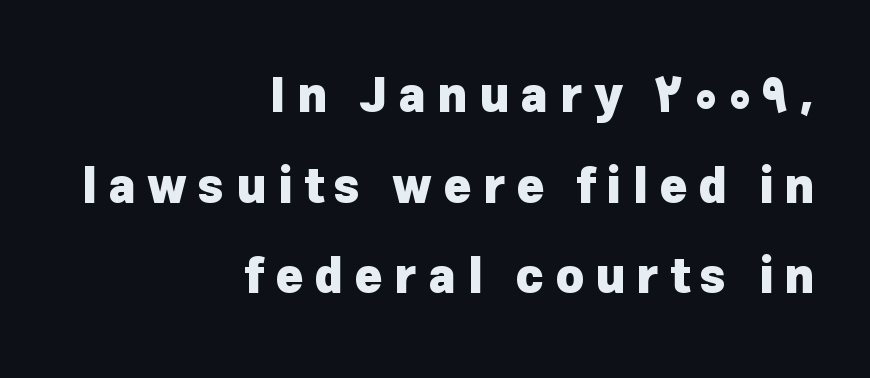
Q: Is the text bold? A: Yes.
Q: Is the text italic (slanted)? A: No, it is upright.
Q: Is the typeface a serif or a sans-serif typeface? A: Sans-serif.
Q: Is the text underlined? A: No.
Q: How is the paragraph aligned? A: Right-aligned.
Q: Is the spacing between letters normal or unusually wide? A: Unusually wide.
Q: Width (condensed, normal, or wide)? A: Normal.
Q: Stroke contrast? A: Low.
Q: x-height? A: Medium.
Q: Monospaced? A: No.
